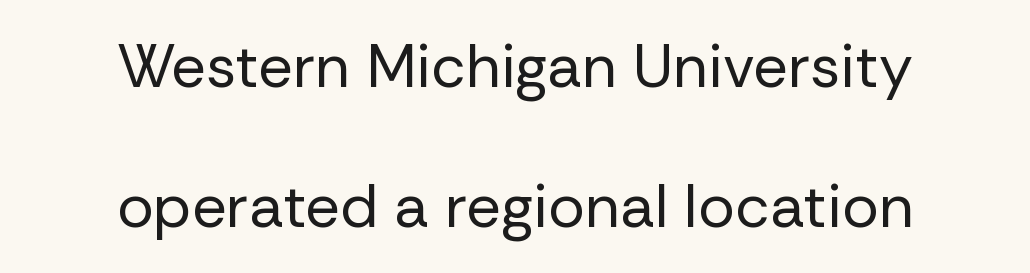
The image shows 61 px regular-weight sans-serif type, upright; set centered, loose line spacing (2.3x), normal letter spacing, not underlined; low stroke contrast and a medium x-height.
